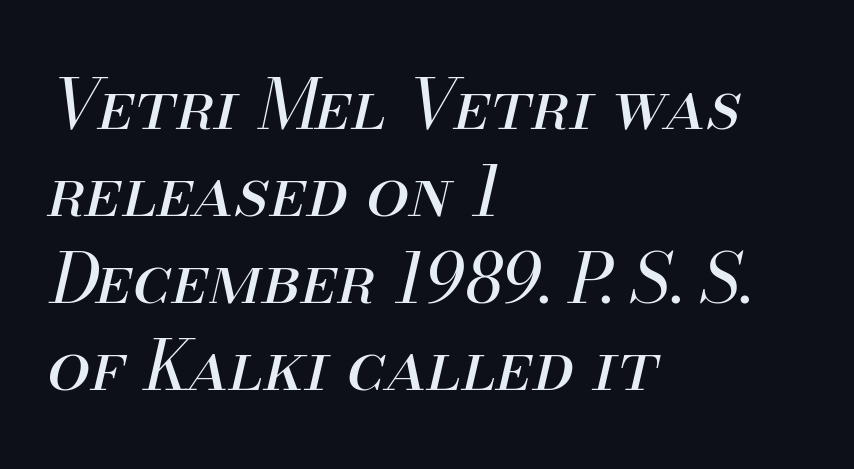
The font sits on the lighter half of the weight spectrum, regular included. Between one letter and the next there's only the usual sliver of space. These lines are rendered in a variable-pitch font. Any mark beneath the type? The region is blank. Visually the block forms a straight wall on the left and a jagged coastline on the right.
